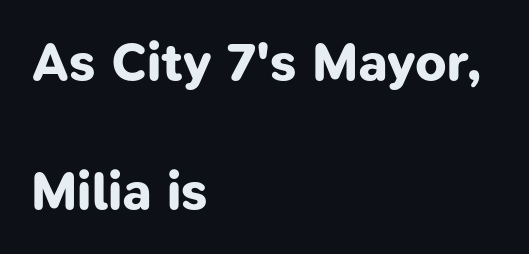
Q: Is the text bold? A: Yes.
Q: Is the typeface a serif or a sans-serif typeface? A: Sans-serif.
Q: Is the text underlined? A: No.
Q: How is the paragraph aligned? A: Left-aligned.
Q: Is the spacing between letters normal or unusually wide? A: Normal.
Q: Is the spacing between lines tight, normal or loose? A: Loose.
Q: Width (condensed, normal, or wide)? A: Normal.
Q: Stroke contrast? A: Low.
Q: x-height? A: Medium.
Q: Monospaced? A: No.
